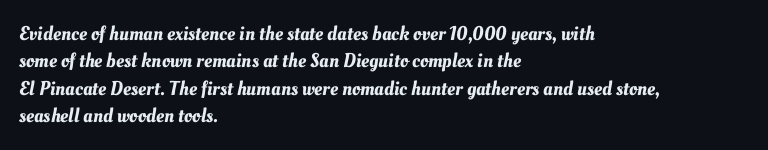
Q: Is the text underlined? A: No.
Q: How is the paragraph aligned? A: Left-aligned.
Q: Is the spacing between letters normal or unusually wide? A: Normal.
Q: Is the spacing between lines tight, normal or loose? A: Normal.
